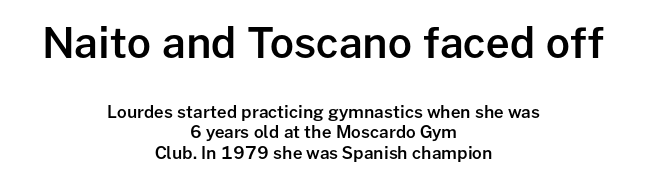
The image shows 42 px semibold sans-serif type, upright; set centered, line spacing 1.2x, normal letter spacing, not underlined; the first (top) block is 2.47x larger; low stroke contrast and a medium x-height.
